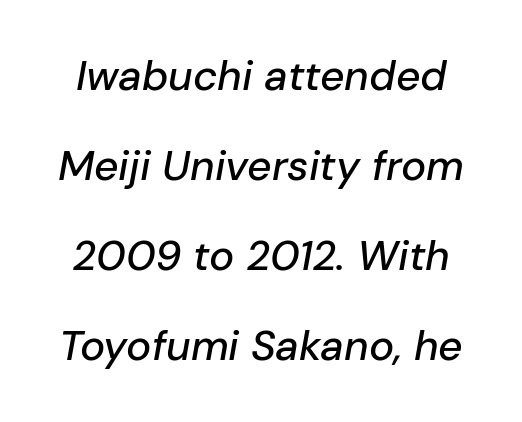
Q: Is the text italic (slanted)? A: Yes, it leans right by about 10 degrees.
Q: Is the text underlined? A: No.
Q: Is the spacing between letters normal or unusually wide? A: Normal.
Q: Is the spacing between lines tight, normal or loose? A: Loose.
Q: Width (condensed, normal, or wide)? A: Normal.
Q: Stroke contrast? A: Low.
Q: x-height? A: Medium.
Q: Monospaced? A: No.
